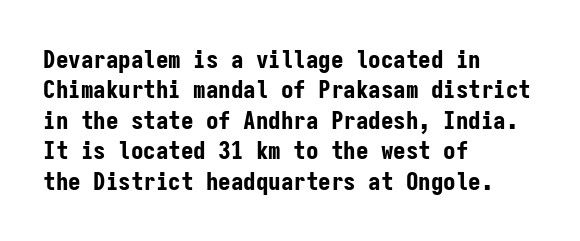
Each line starts at the same left margin while the right side varies. Words appear dense and cohesive because spacing is normal. What weight is shown? A full bold with thick strokes. Nope, not italic — everything's standing straight.
